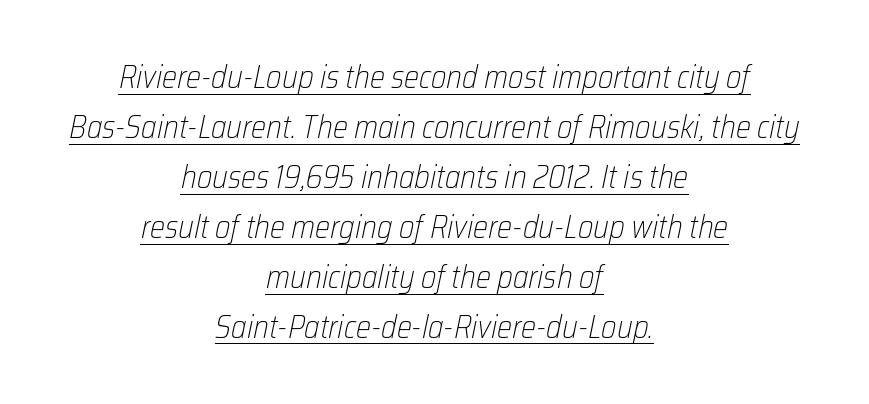
{"italic": "yes", "lean": "right", "slant_degrees": 12, "bold": "no", "weight": "light", "width": "condensed", "stroke_contrast": "low", "x_height": "medium", "monospaced": "no", "underline": "yes", "align": "center", "line_spacing": "normal", "line_spacing_ratio": 1.56, "letter_spacing": "normal", "letter_spacing_em": 0.0, "glyph_px": 32}
